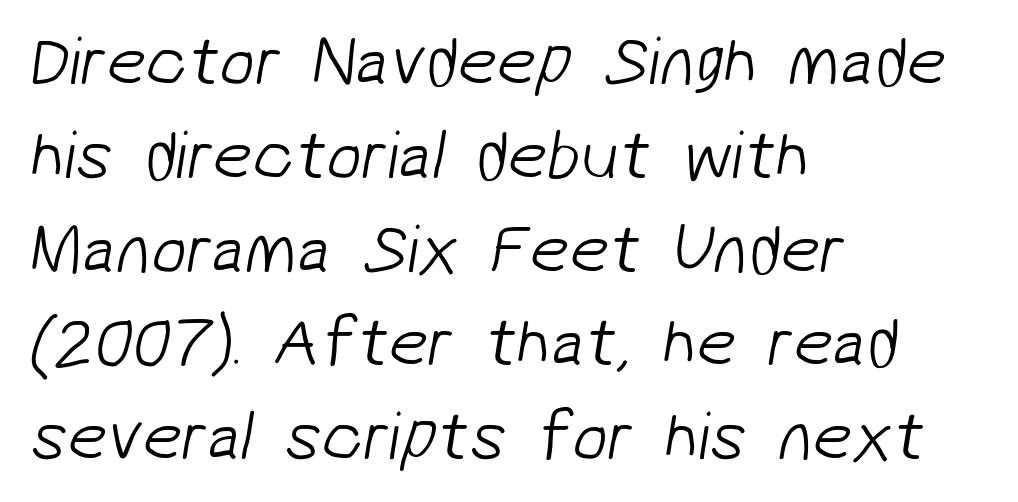
Normally led — the rows are evenly, conventionally spaced. Standard letterfit; no display-style spreading of the glyphs. Font category for this specimen: sans-serif. Honestly, there is no underline to notice here at all. These lines stack with their left ends in a neat column. The font sits on the lighter half of the weight spectrum, regular included.
